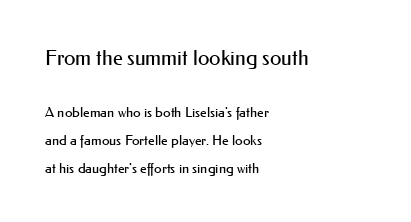
{"italic": "no", "bold": "no", "underline": "no", "align": "left", "line_spacing": "loose", "line_spacing_ratio": 2.0, "letter_spacing": "normal", "letter_spacing_em": 0.0, "larger_block": "first", "size_ratio": 1.5, "glyph_px": 21}
